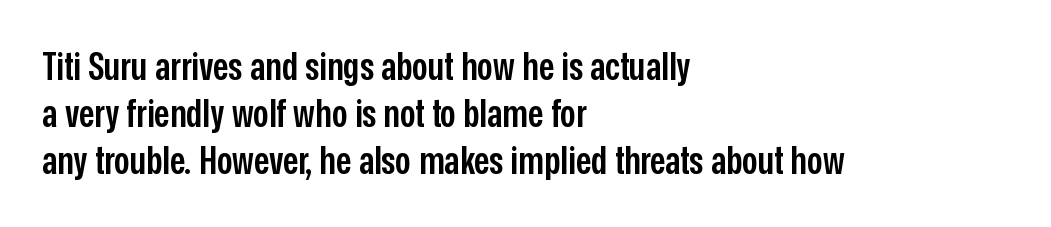
The image shows 39 px semibold, condensed sans-serif type, upright; set left-aligned, line spacing 1.21x, normal letter spacing, not underlined; low stroke contrast and a medium x-height.
